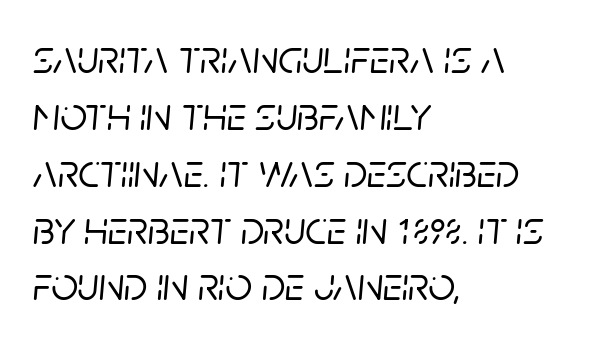
These lines were composed using italics. Does the copy run flush right? No — it runs flush left. Compared with typical body copy, the letter spacing here is the same. You could not count columns in this text — the font is proportionally spaced. Glance below the letters and you will spot only blank space.
